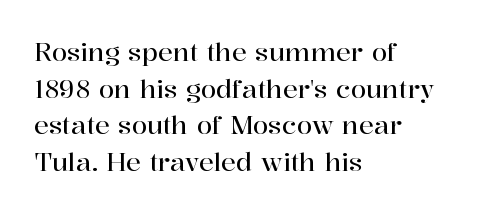
The letters stand straight up with perfectly vertical stems. The tracking reads as untouched default to a designer's eye. Vertical spacing — default. All the whitespace from short lines collects on the right. Bare-footed words on every line.
